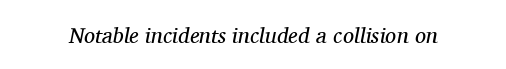
The horizontal fit of the characters is conventional and even. The typography opts for an oblique posture over an upright one. Underline: absent. Letters have the restrained weight of plain body copy at most.
